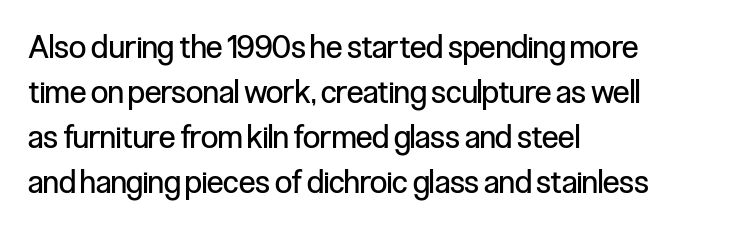
The image shows 31 px regular-weight, condensed sans-serif type, upright; set left-aligned, normal line spacing (1.45x), normal letter spacing, not underlined; low stroke contrast and a medium x-height.
